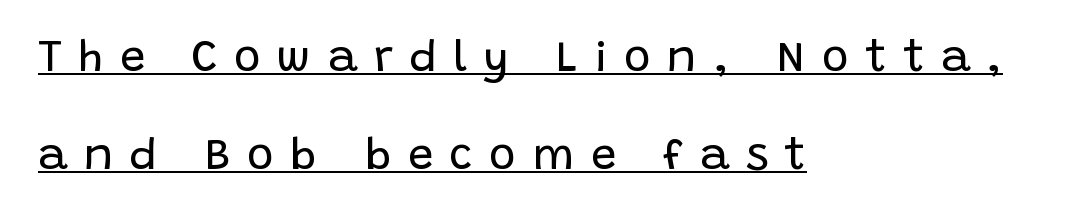
The compositor pushed each line to the left boundary. Think of a printed novel: that variable character pitch is what you see here. Nothing sits at the stroke ends, so this counts as sans-serif. The block of text is sparse from top to bottom, with ample space between rows.
